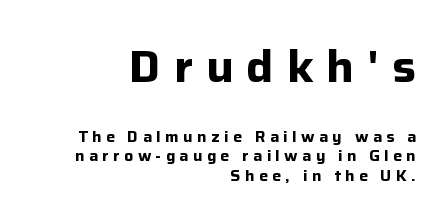
The image shows 44 px bold sans-serif type, upright; set right-aligned, normal line spacing (1.29x), unusually wide letter spacing (+0.29 em), not underlined; the first (top) block is 2.93x larger; low stroke contrast and a medium x-height.
